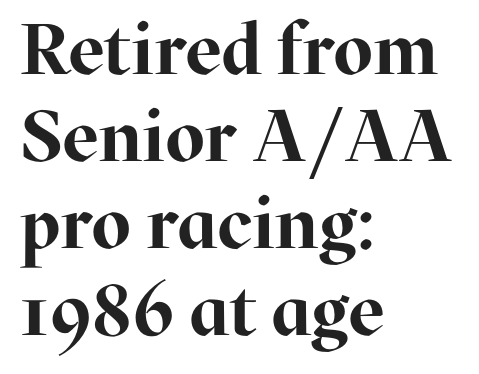
The image shows 72 px bold serif type, upright; set left-aligned, line spacing 1.21x, normal letter spacing, not underlined; high stroke contrast and a medium x-height.
